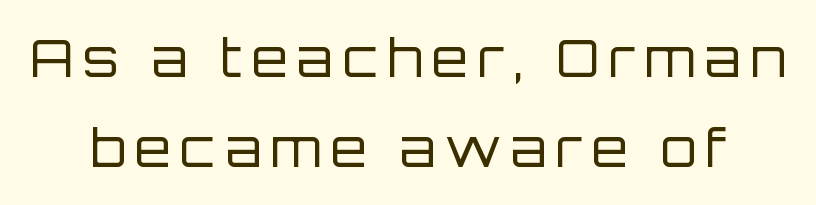
Q: Is the text bold? A: No.
Q: Is the text italic (slanted)? A: No, it is upright.
Q: Is the typeface a serif or a sans-serif typeface? A: Sans-serif.
Q: Is the text underlined? A: No.
Q: Width (condensed, normal, or wide)? A: Normal.
Q: Stroke contrast? A: Low.
Q: x-height? A: Large.
Q: Monospaced? A: No.
